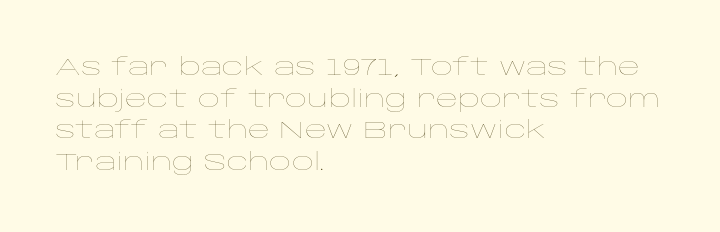
The image shows 24 px text type, upright; set left-aligned, normal line spacing (1.32x), normal letter spacing, not underlined.
